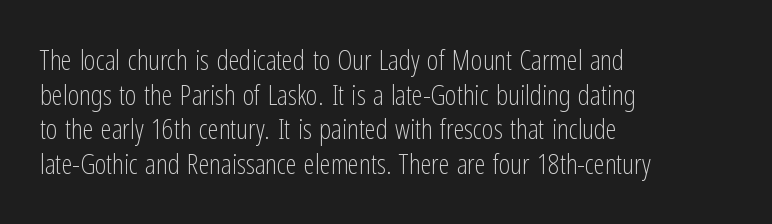
{"serif": "no", "italic": "no", "bold": "no", "weight": "light", "width": "condensed", "stroke_contrast": "low", "x_height": "medium", "monospaced": "no", "underline": "no", "align": "left", "line_spacing_ratio": 1.24, "letter_spacing": "normal", "letter_spacing_em": 0.0, "glyph_px": 28}
